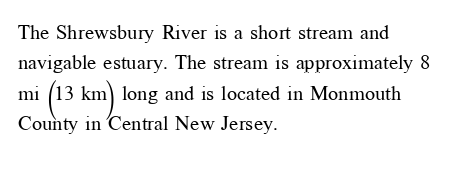
Q: Is the text bold? A: No.
Q: Is the text italic (slanted)? A: No, it is upright.
Q: Is the text underlined? A: No.
Q: How is the paragraph aligned? A: Left-aligned.
Q: Is the spacing between letters normal or unusually wide? A: Normal.
Q: Is the spacing between lines tight, normal or loose? A: Normal.
